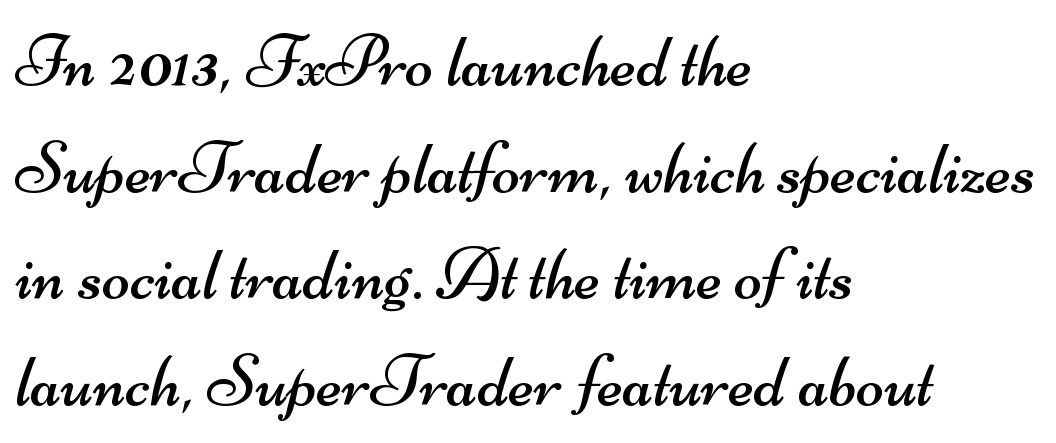
Check under the words: just untouched page. Note: no serifs on the glyphs. Compared with a centered layout, this one pins lines to the left instead. Tracking value appears to be zero — textbook default spacing. Unbolded letterforms with no extra heft.
